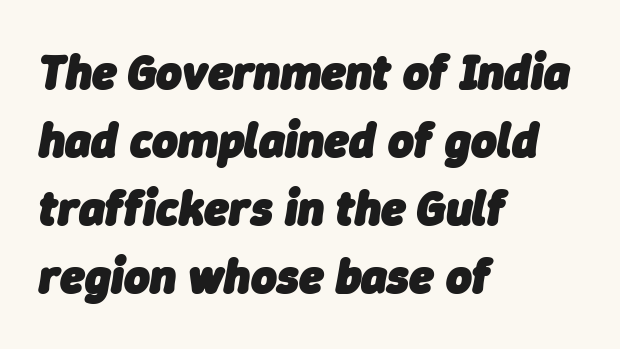
{"italic": "yes", "lean": "right", "slant_degrees": 9, "bold": "yes", "weight": "heavy", "width": "normal", "stroke_contrast": "low", "x_height": "medium", "monospaced": "no", "underline": "no", "align": "left", "line_spacing": "normal", "line_spacing_ratio": 1.39, "letter_spacing": "normal", "letter_spacing_em": 0.0, "glyph_px": 49}
